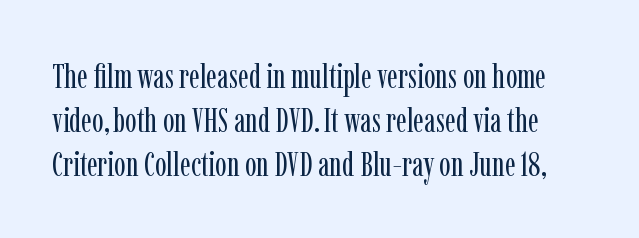
The image shows 34 px regular-weight, condensed serif type, upright; set normal line spacing (1.29x), normal letter spacing, not underlined; low stroke contrast and a medium x-height.
